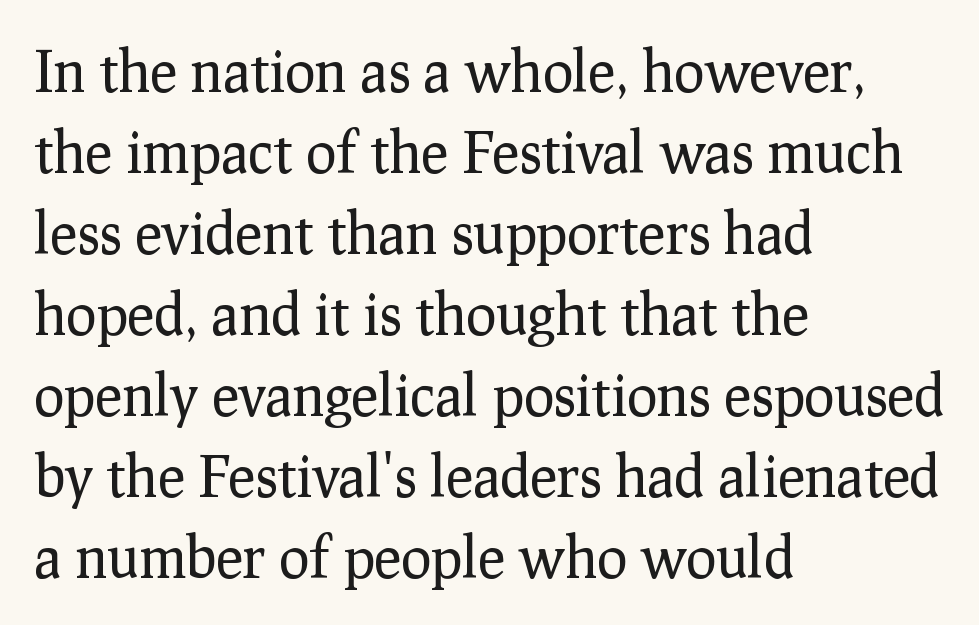
Q: Is the text bold? A: No.
Q: Is the text italic (slanted)? A: No, it is upright.
Q: Is the typeface a serif or a sans-serif typeface? A: Serif.
Q: Is the text underlined? A: No.
Q: How is the paragraph aligned? A: Left-aligned.
Q: Is the spacing between letters normal or unusually wide? A: Normal.
Q: Is the spacing between lines tight, normal or loose? A: Normal.
Q: Width (condensed, normal, or wide)? A: Normal.
Q: Stroke contrast? A: Low.
Q: x-height? A: Medium.
Q: Monospaced? A: No.
